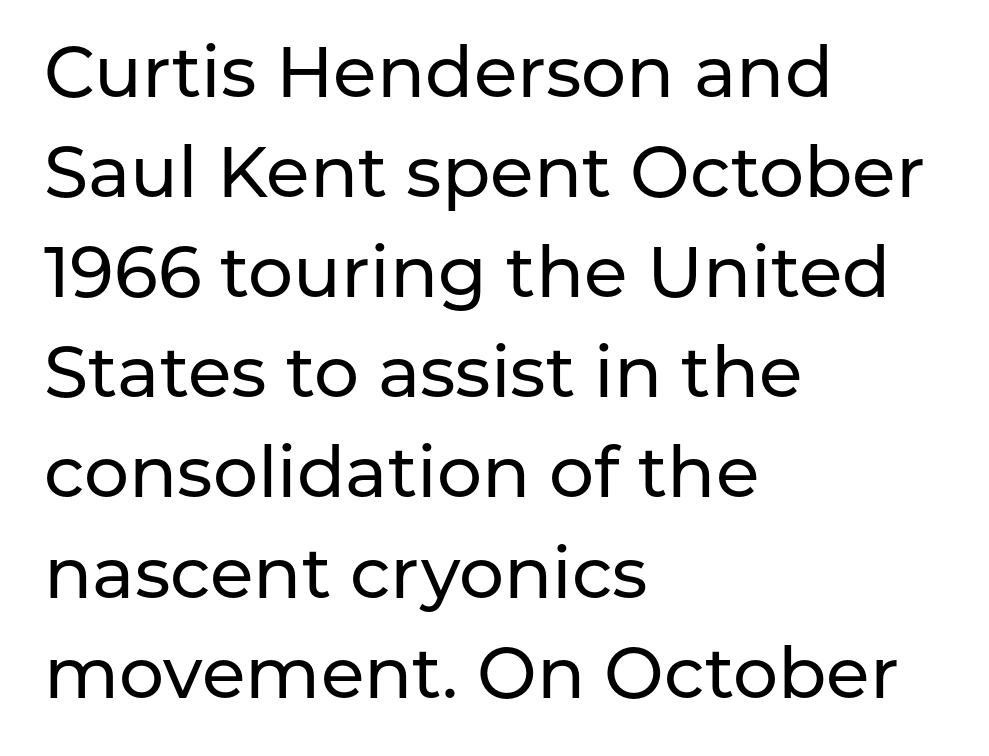
{"serif": "no", "italic": "no", "width": "normal", "stroke_contrast": "low", "x_height": "medium", "monospaced": "no", "underline": "no", "align": "left", "line_spacing": "normal", "line_spacing_ratio": 1.41, "letter_spacing": "normal", "letter_spacing_em": 0.0, "glyph_px": 71}
